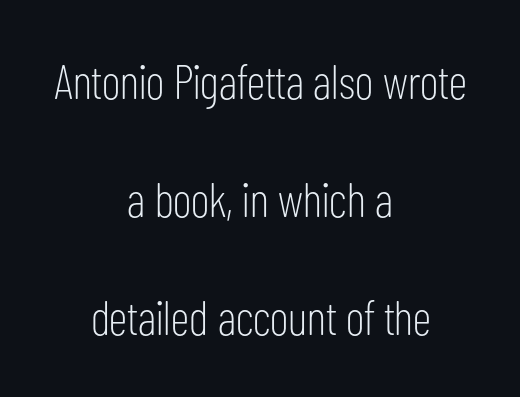
{"serif": "no", "italic": "no", "bold": "no", "weight": "light", "width": "condensed", "stroke_contrast": "low", "x_height": "medium", "monospaced": "no", "underline": "no", "align": "center", "line_spacing": "loose", "line_spacing_ratio": 2.46, "letter_spacing": "normal", "letter_spacing_em": 0.0, "glyph_px": 48}
